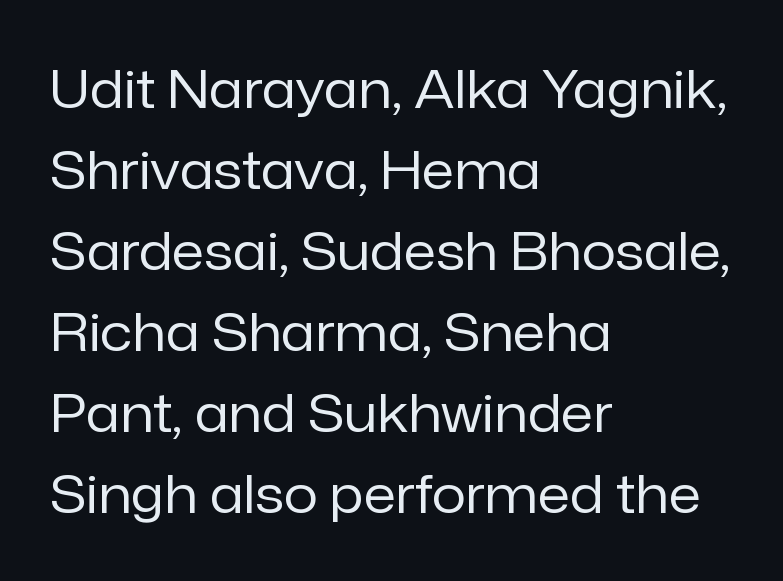
Q: Is the text bold? A: No.
Q: Is the text italic (slanted)? A: No, it is upright.
Q: Is the typeface a serif or a sans-serif typeface? A: Sans-serif.
Q: Is the text underlined? A: No.
Q: How is the paragraph aligned? A: Left-aligned.
Q: Is the spacing between letters normal or unusually wide? A: Normal.
Q: Is the spacing between lines tight, normal or loose? A: Normal.
Q: Width (condensed, normal, or wide)? A: Normal.
Q: Stroke contrast? A: Low.
Q: x-height? A: Medium.
Q: Monospaced? A: No.
